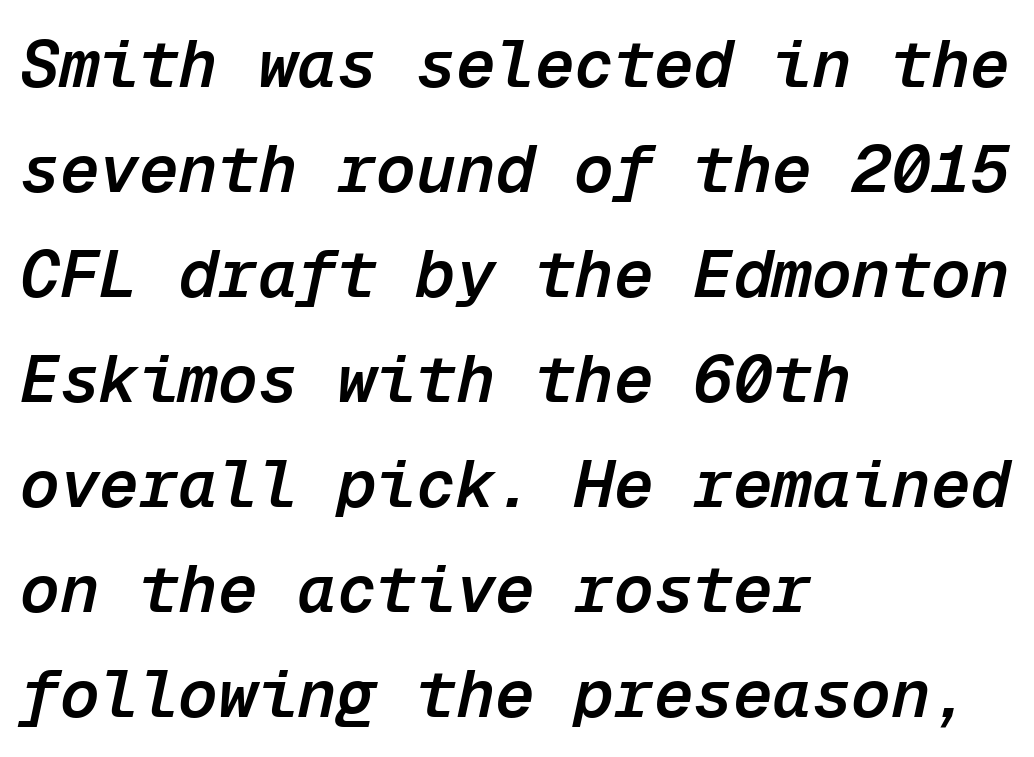
{"italic": "yes", "lean": "right", "slant_degrees": 12, "bold": "semi", "weight": "semibold", "width": "normal", "stroke_contrast": "low", "x_height": "medium", "monospaced": "yes", "underline": "no", "align": "left", "line_spacing": "normal", "line_spacing_ratio": 1.59, "letter_spacing": "normal", "letter_spacing_em": 0.0, "glyph_px": 66}
